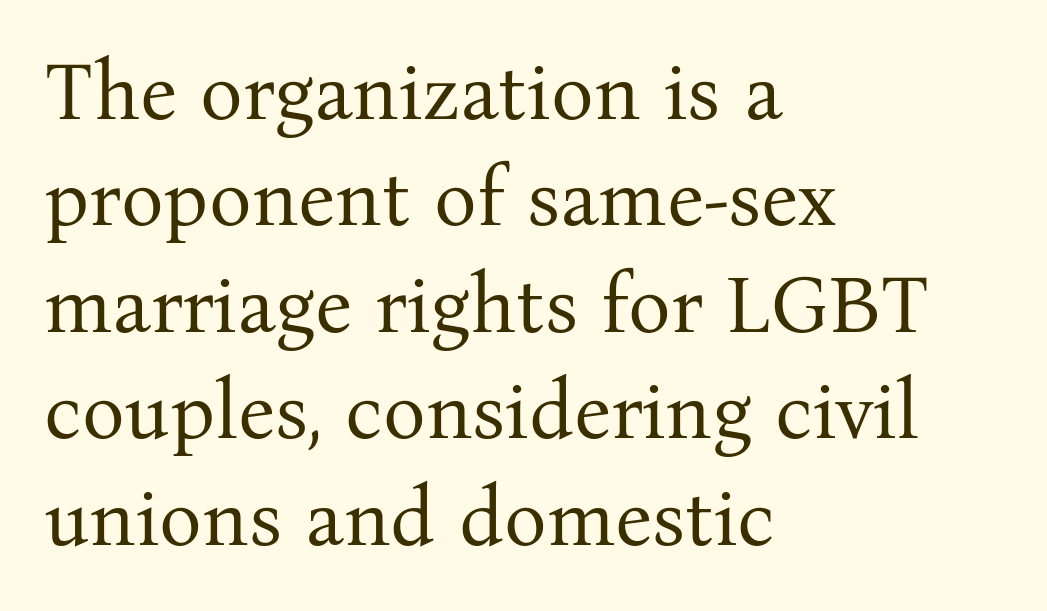
Whoever set this chose a conventional vertical rhythm. The zone under the glyphs is completely vacant. Note the varied advance widths — an 'i' is clearly narrower than an 'm'. The rendering keeps characters at their native spacing. The weight tops out at a normal text grade.
